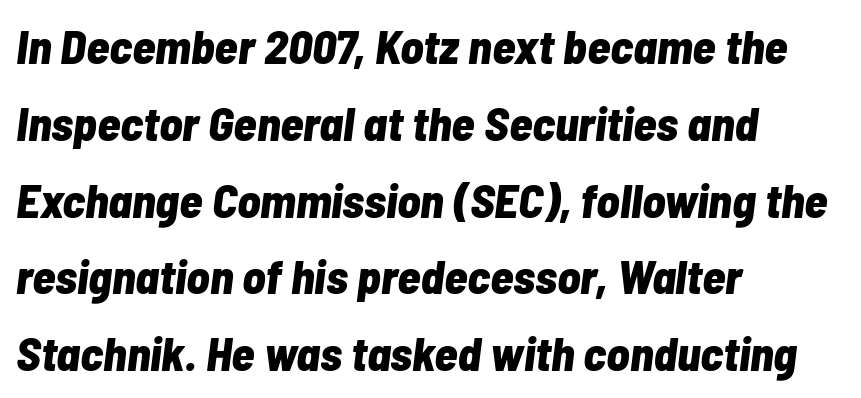
Q: Is the text bold? A: Yes.
Q: Is the text italic (slanted)? A: Yes, it leans right by about 7 degrees.
Q: Is the text underlined? A: No.
Q: How is the paragraph aligned? A: Left-aligned.
Q: Is the spacing between letters normal or unusually wide? A: Normal.
Q: Is the spacing between lines tight, normal or loose? A: Normal.
Q: Width (condensed, normal, or wide)? A: Condensed.
Q: Stroke contrast? A: Low.
Q: x-height? A: Medium.
Q: Monospaced? A: No.
